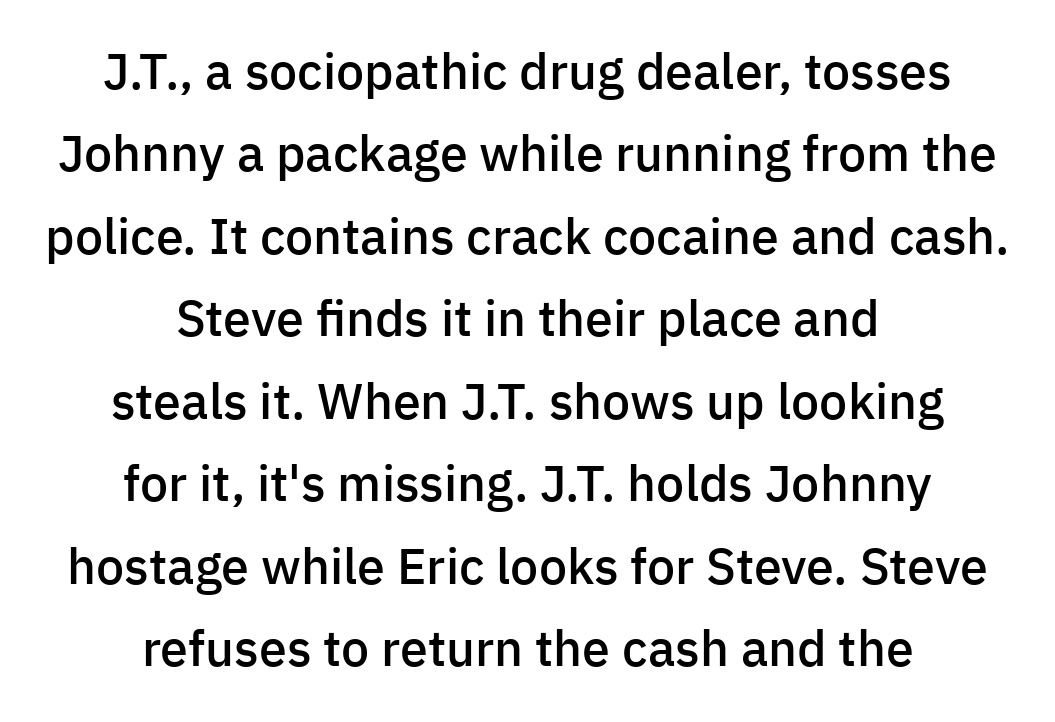
{"serif": "no", "italic": "no", "bold": "semi", "weight": "semibold", "width": "normal", "stroke_contrast": "low", "x_height": "medium", "monospaced": "no", "underline": "no", "align": "center", "line_spacing": "normal", "line_spacing_ratio": 1.65, "letter_spacing": "normal", "letter_spacing_em": 0.0, "glyph_px": 50}
